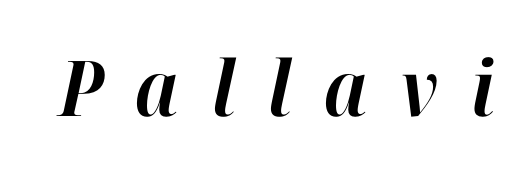
Q: Is the text bold? A: Yes.
Q: Is the text italic (slanted)? A: Yes, it leans right by about 12 degrees.
Q: Is the text underlined? A: No.
Q: Is the spacing between letters normal or unusually wide? A: Unusually wide.
Q: Width (condensed, normal, or wide)? A: Normal.
Q: Stroke contrast? A: High.
Q: x-height? A: Medium.
Q: Monospaced? A: No.
